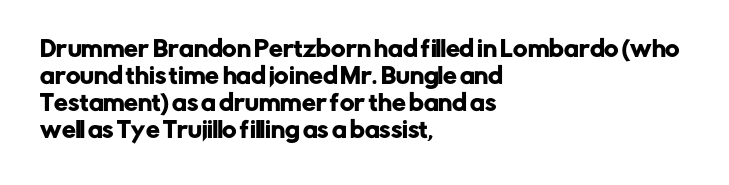
{"italic": "no", "underline": "no", "align": "left", "line_spacing_ratio": 1.23, "letter_spacing": "normal", "letter_spacing_em": 0.0, "glyph_px": 22}
